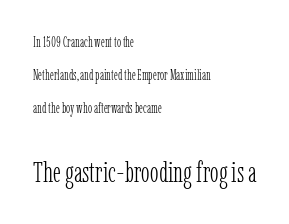
Q: Is the text bold? A: No.
Q: Is the text italic (slanted)? A: No, it is upright.
Q: Is the typeface a serif or a sans-serif typeface? A: Serif.
Q: Is the text underlined? A: No.
Q: How is the paragraph aligned? A: Left-aligned.
Q: Is the spacing between letters normal or unusually wide? A: Normal.
Q: Is the spacing between lines tight, normal or loose? A: Loose.
Q: Which block of text is set in a larger size, the first (top) or the second (bottom)? A: The second (bottom) one.
Q: Width (condensed, normal, or wide)? A: Condensed.
Q: Stroke contrast? A: Low.
Q: x-height? A: Medium.
Q: Monospaced? A: No.
